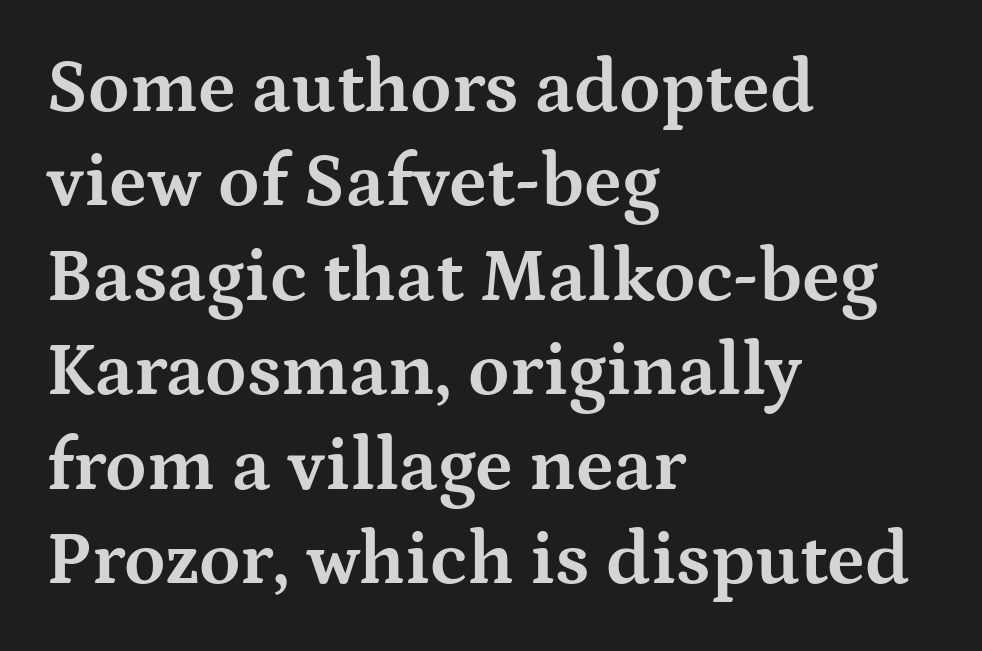
Q: Is the text bold? A: Yes.
Q: Is the text italic (slanted)? A: No, it is upright.
Q: Is the typeface a serif or a sans-serif typeface? A: Serif.
Q: Is the text underlined? A: No.
Q: How is the paragraph aligned? A: Left-aligned.
Q: Is the spacing between letters normal or unusually wide? A: Normal.
Q: Is the spacing between lines tight, normal or loose? A: Normal.
Q: Width (condensed, normal, or wide)? A: Wide.
Q: Stroke contrast? A: Medium.
Q: x-height? A: Medium.
Q: Monospaced? A: No.
